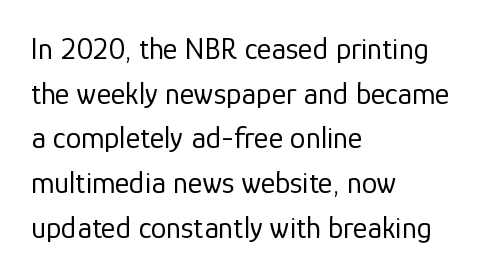
The image shows 31 px regular-weight sans-serif type, upright; set left-aligned, normal line spacing (1.44x), normal letter spacing, not underlined; low stroke contrast and a medium x-height.
